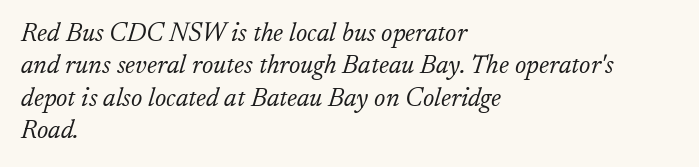
{"italic": "yes", "lean": "right", "slant_degrees": 17, "bold": "no", "underline": "no", "align": "left", "line_spacing": "normal", "line_spacing_ratio": 1.25, "letter_spacing": "normal", "letter_spacing_em": 0.0, "glyph_px": 26}
